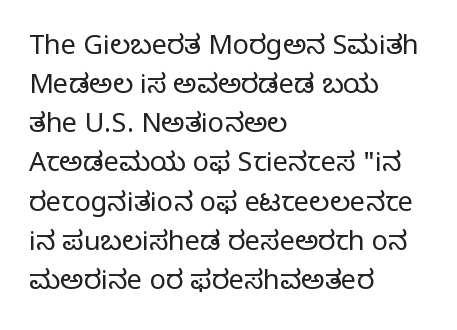
Default kerning and tracking; the words read as compact shapes. No heavy texture on the line: the type isn't bold. A roman cut, with each character standing at attention. Notice how the passage keeps a crisp vertical edge on the left only. Bare-footed words on every line.
